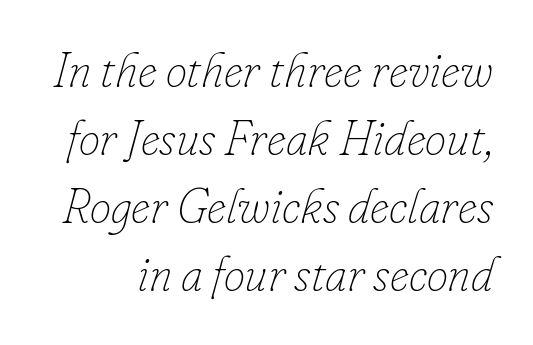
Q: Is the text bold? A: No.
Q: Is the text italic (slanted)? A: Yes, it leans right by about 16 degrees.
Q: Is the text underlined? A: No.
Q: Is the spacing between letters normal or unusually wide? A: Normal.
Q: Is the spacing between lines tight, normal or loose? A: Normal.
Q: Width (condensed, normal, or wide)? A: Normal.
Q: Stroke contrast? A: Low.
Q: x-height? A: Small.
Q: Monospaced? A: No.
